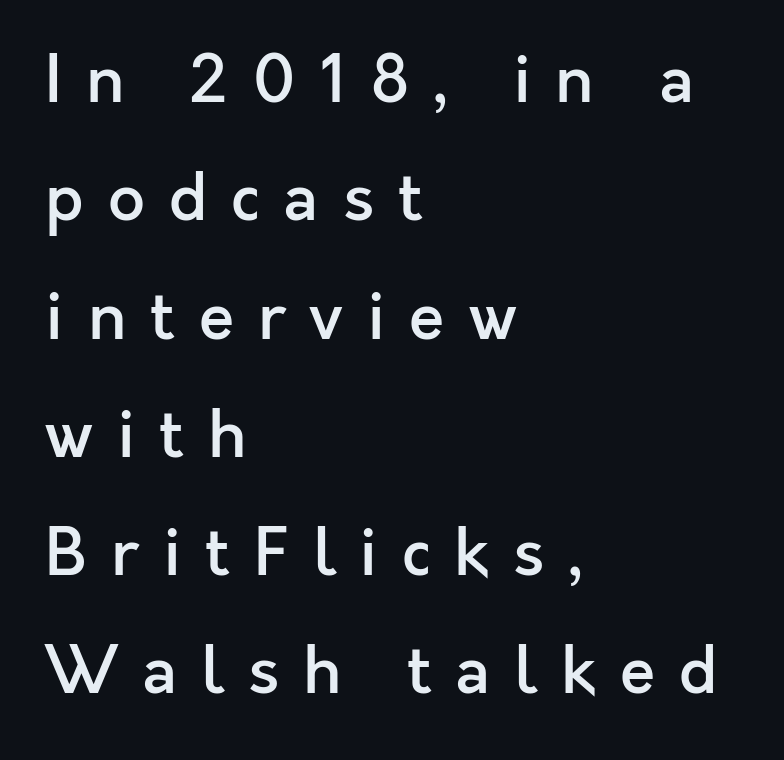
The type family on display is of the sans-serif kind. The passage shown is semibold, sitting just below true bold. If you drew a line through each stem, it would be perfectly vertical. Here the designer chose a conventional face with non-uniform glyph widths. The type is letterspaced generously, with wide tracking.
